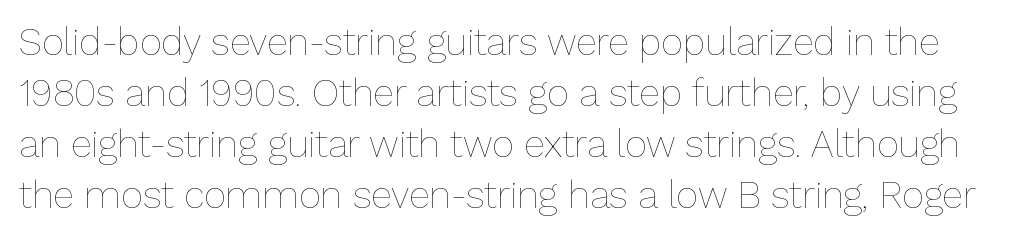
Q: Is the text bold? A: No.
Q: Is the text italic (slanted)? A: No, it is upright.
Q: Is the text underlined? A: No.
Q: Is the spacing between letters normal or unusually wide? A: Normal.
Q: Is the spacing between lines tight, normal or loose? A: Normal.
Q: Width (condensed, normal, or wide)? A: Normal.
Q: Stroke contrast? A: Low.
Q: x-height? A: Medium.
Q: Monospaced? A: No.
